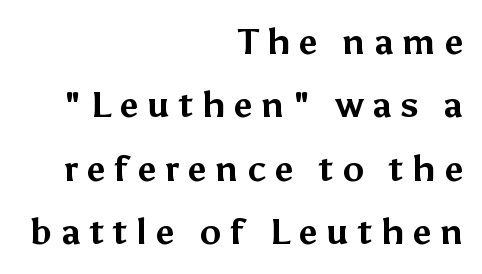
Its strokes are broad and dark, the hallmark of bold type. Words appear elongated and porous because spacing is wide. Posture: vertical. The string is rendered with underlining switched off. A typesetter would call this proportional, since set widths differ per character. A sans-serif font was chosen for this passage.
